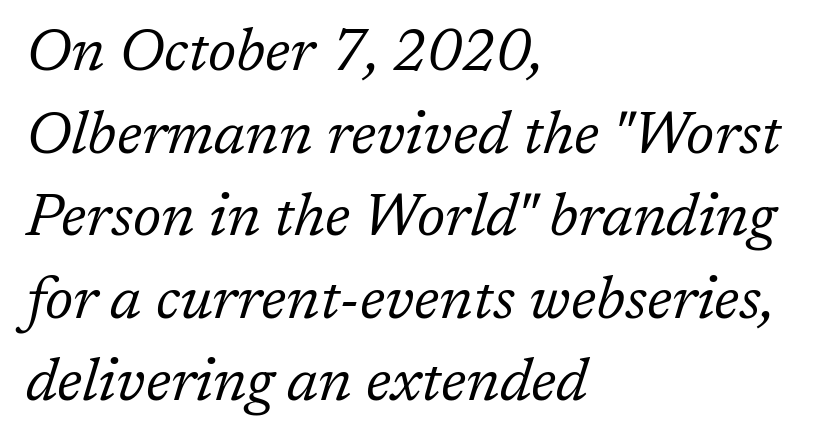
The image shows 59 px regular-weight serif type, italic (leaning right); set left-aligned, normal line spacing (1.4x), normal letter spacing, not underlined; low stroke contrast and a medium x-height.
